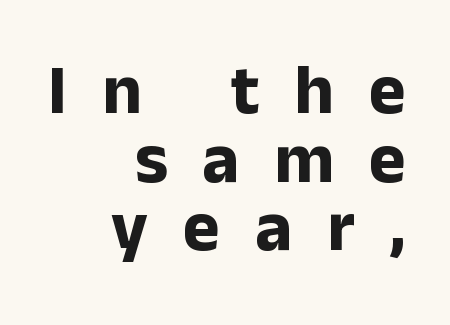
Q: Is the text bold? A: Yes.
Q: Is the text italic (slanted)? A: No, it is upright.
Q: Is the typeface a serif or a sans-serif typeface? A: Sans-serif.
Q: Is the text underlined? A: No.
Q: How is the paragraph aligned? A: Right-aligned.
Q: Is the spacing between letters normal or unusually wide? A: Unusually wide.
Q: Is the spacing between lines tight, normal or loose? A: Tight.
Q: Width (condensed, normal, or wide)? A: Normal.
Q: Stroke contrast? A: Low.
Q: x-height? A: Medium.
Q: Monospaced? A: No.
